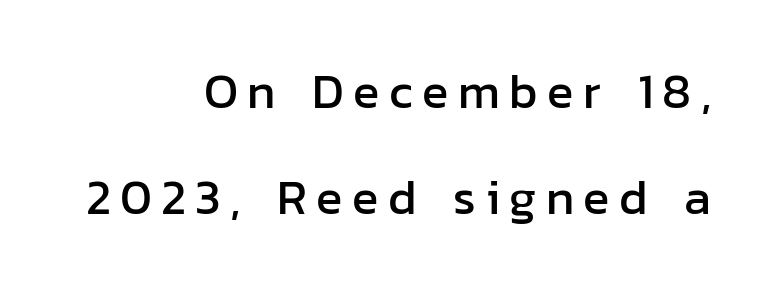
Each letter's strokes conclude bluntly, with no projecting serifs. Visually the block forms a straight wall on the right and a jagged coastline on the left. Is there any slant? The stems are plumb. Looks like regular typesetting: each glyph gets only the width it needs. Underline: absent. Widely set lines give the paragraph a tall, airy silhouette.
